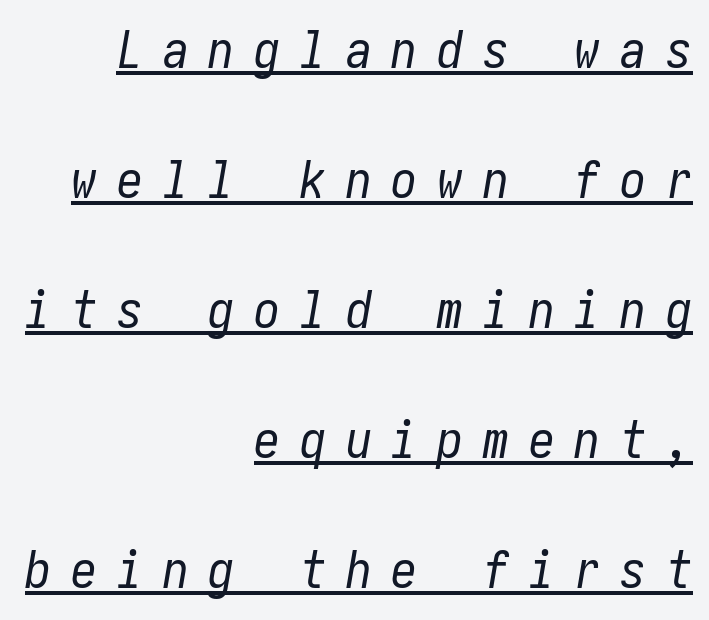
The image shows 52 px regular-weight, condensed type, italic (leaning right); set right-aligned, loose line spacing (2.5x), unusually wide letter spacing (+0.38 em), underlined; low stroke contrast and a medium x-height.
